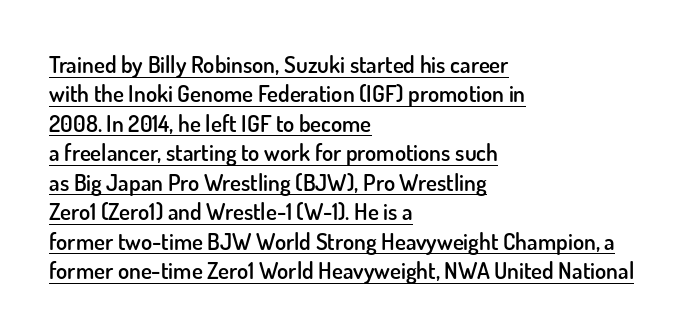
The ragged edge is on the right, which tells us the setting is flush left. The sample's only ornament is a line tracing under the words. Stems and bowls a touch heavier than normal — semibold. Look at the tracking — it's just the regular setting, nothing added. If you drew a line through each stem, it would be perfectly vertical.
